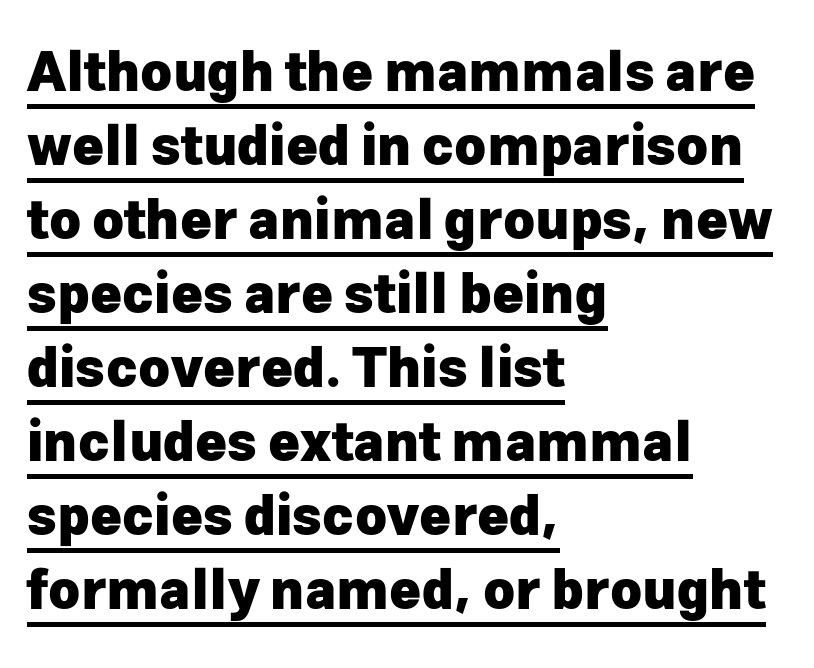
Q: Is the text bold? A: Yes.
Q: Is the text italic (slanted)? A: No, it is upright.
Q: Is the typeface a serif or a sans-serif typeface? A: Sans-serif.
Q: Is the text underlined? A: Yes.
Q: How is the paragraph aligned? A: Left-aligned.
Q: Is the spacing between letters normal or unusually wide? A: Normal.
Q: Is the spacing between lines tight, normal or loose? A: Normal.
Q: Width (condensed, normal, or wide)? A: Normal.
Q: Stroke contrast? A: Low.
Q: x-height? A: Medium.
Q: Monospaced? A: No.
